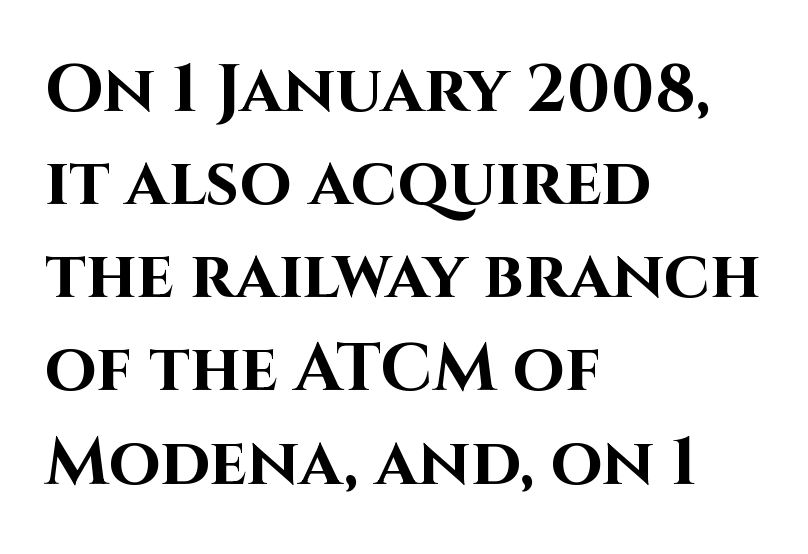
Q: Is the text bold? A: Yes.
Q: Is the text italic (slanted)? A: No, it is upright.
Q: Is the typeface a serif or a sans-serif typeface? A: Sans-serif.
Q: Is the text underlined? A: No.
Q: How is the paragraph aligned? A: Left-aligned.
Q: Is the spacing between letters normal or unusually wide? A: Normal.
Q: Is the spacing between lines tight, normal or loose? A: Normal.
Q: Width (condensed, normal, or wide)? A: Normal.
Q: Stroke contrast? A: High.
Q: x-height? A: Large.
Q: Monospaced? A: No.
